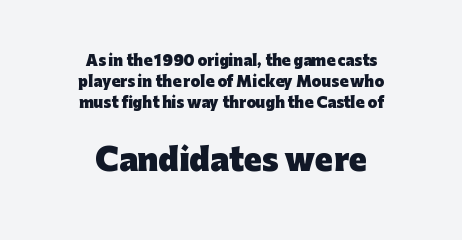
The image shows 30 px heavy sans-serif type, upright; set centered, normal line spacing (1.51x), normal letter spacing, not underlined; the second (bottom) block is 2.14x larger; low stroke contrast and a medium x-height.
